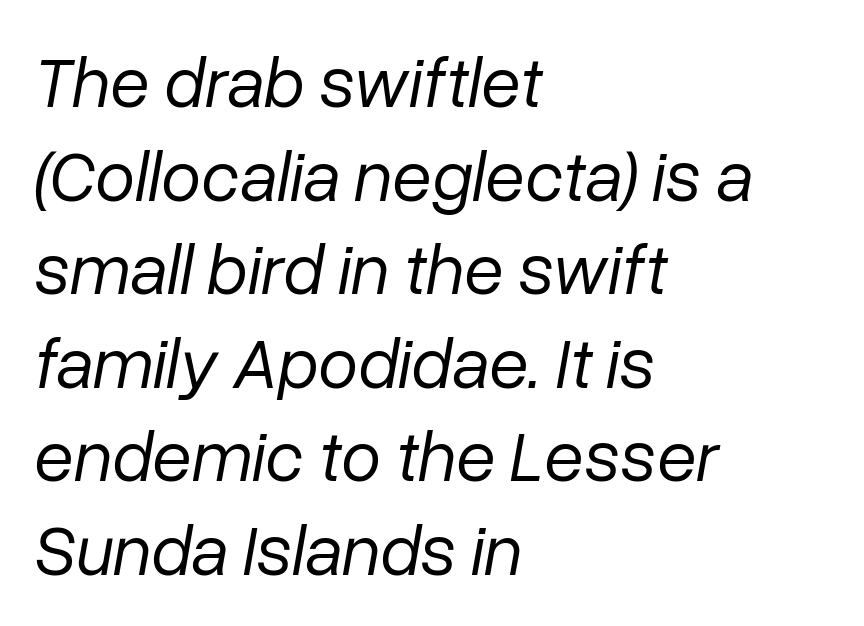
Q: Is the text bold? A: No.
Q: Is the text italic (slanted)? A: Yes, it leans right by about 10 degrees.
Q: Is the text underlined? A: No.
Q: How is the paragraph aligned? A: Left-aligned.
Q: Is the spacing between letters normal or unusually wide? A: Normal.
Q: Is the spacing between lines tight, normal or loose? A: Normal.
Q: Width (condensed, normal, or wide)? A: Normal.
Q: Stroke contrast? A: Low.
Q: x-height? A: Medium.
Q: Monospaced? A: No.
